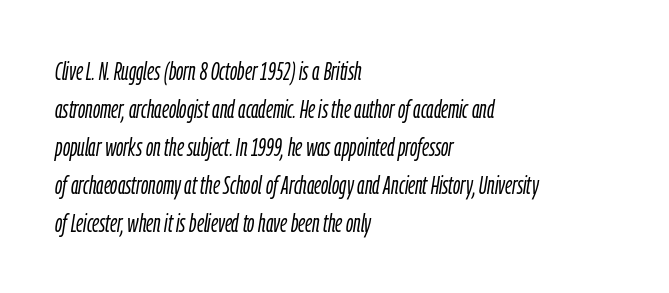
Plain, unruled lines of type. Regarding leading, the lines here are spaced in the standard way. Alignment: flush left. The face used here is rendered with its standard letterfit. Letters have the restrained weight of plain body copy at most. An italicized treatment has been applied to the whole sample.
